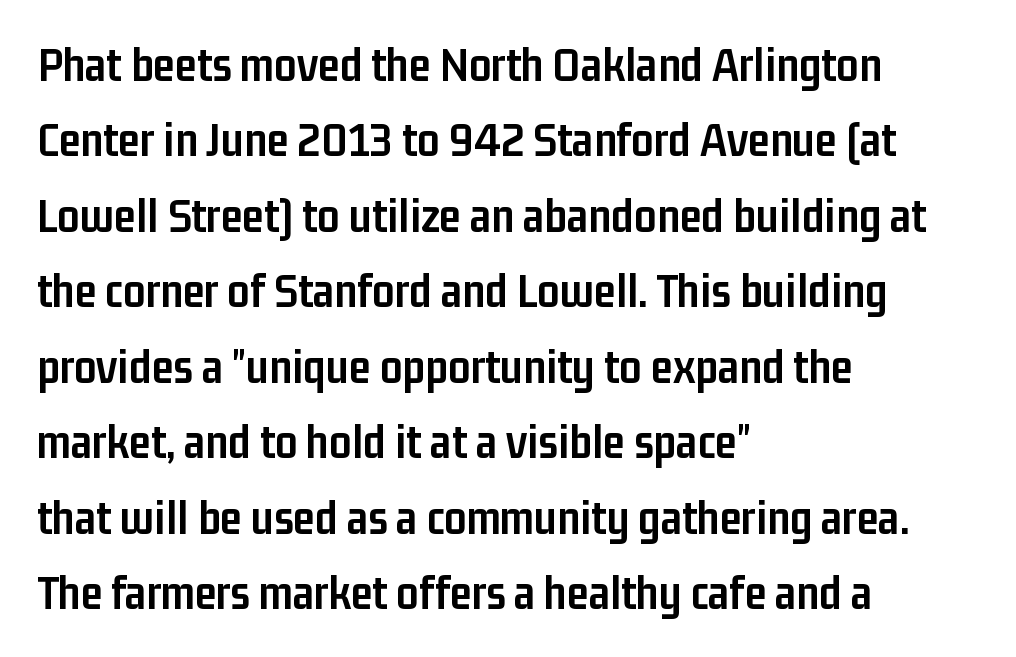
Each letter keeps its own natural width here, so spacing adapts to shape. The rendering shows plain stroke endings on the letterforms — a sans-serif design. The lines are quadded left. Here the glyphs are tracked normally, forming tight word shapes. The type sits square on the baseline with zero lean. The vertical gap from one line to the next is medium.
